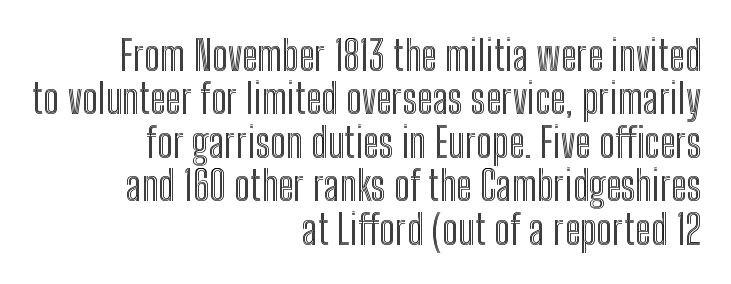
Q: Is the text italic (slanted)? A: No, it is upright.
Q: Is the text underlined? A: No.
Q: How is the paragraph aligned? A: Right-aligned.
Q: Is the spacing between letters normal or unusually wide? A: Normal.
Q: Is the spacing between lines tight, normal or loose? A: Tight.
Q: Width (condensed, normal, or wide)? A: Condensed.
Q: x-height? A: Medium.
Q: Monospaced? A: No.
